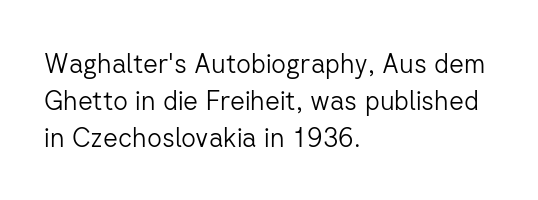
The image shows 26 px text type, upright; set left-aligned, normal line spacing (1.43x), normal letter spacing, not underlined.
